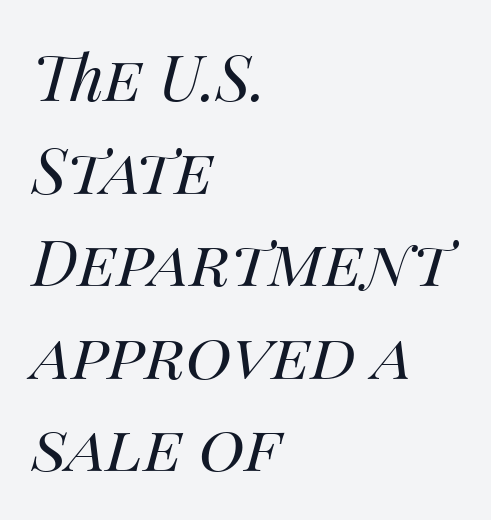
This sample uses plain, unmodified letter spacing. Short and long lines alike share a common starting point at left. The rendering applies a slant to the glyphs. Check the space under the baseline: it is left empty. Is this a heavy cut? Hardly; it is regular or lighter. The block of text has a typical density, with ordinary space between rows.
